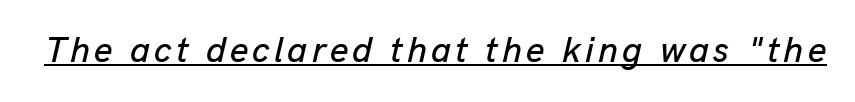
The image shows 36 px text type, italic (leaning right); set underlined; low stroke contrast and a medium x-height.
